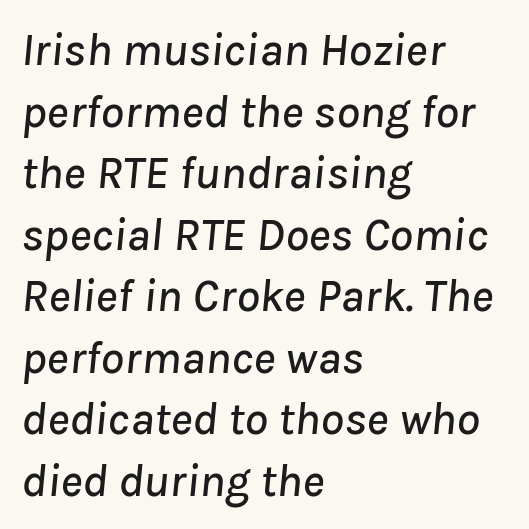
The rendering uses natural spacing where letterforms have individual widths. Leftover space on each line is placed entirely after the last word. Standard letterfit; no display-style spreading of the glyphs. Anything drawn beneath the words? Only blank space.
